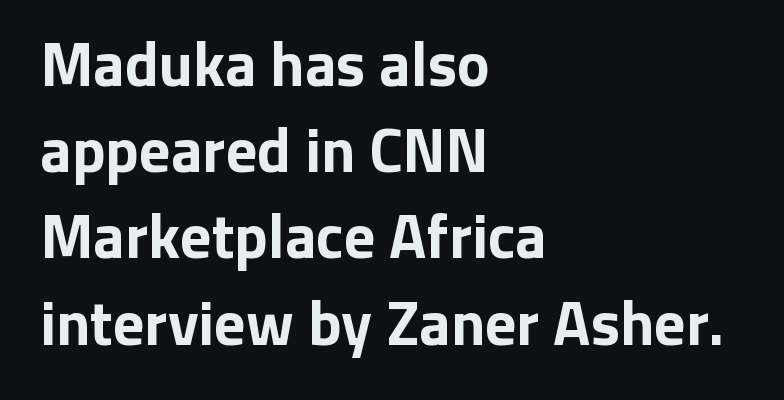
Q: Is the text bold? A: Yes.
Q: Is the text italic (slanted)? A: No, it is upright.
Q: Is the typeface a serif or a sans-serif typeface? A: Sans-serif.
Q: Is the text underlined? A: No.
Q: How is the paragraph aligned? A: Left-aligned.
Q: Is the spacing between letters normal or unusually wide? A: Normal.
Q: Is the spacing between lines tight, normal or loose? A: Normal.
Q: Width (condensed, normal, or wide)? A: Normal.
Q: Stroke contrast? A: Low.
Q: x-height? A: Medium.
Q: Monospaced? A: No.
